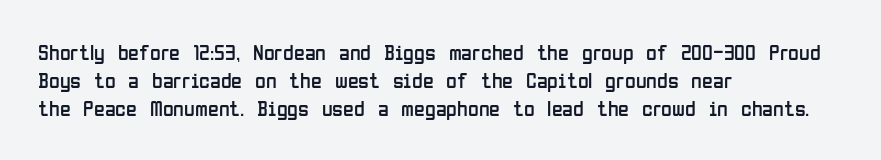
The image shows 22 px text type, upright; set left-aligned, normal line spacing (1.28x), normal letter spacing, not underlined.
